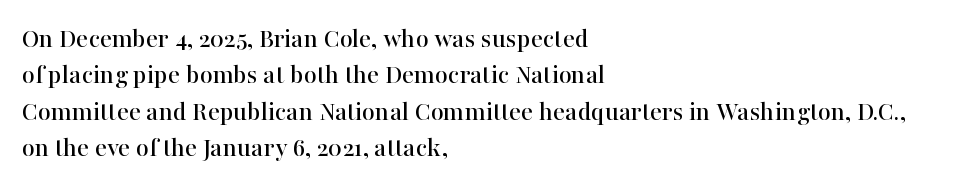
Q: Is the text italic (slanted)? A: No, it is upright.
Q: Is the typeface a serif or a sans-serif typeface? A: Serif.
Q: Is the text underlined? A: No.
Q: How is the paragraph aligned? A: Left-aligned.
Q: Is the spacing between letters normal or unusually wide? A: Normal.
Q: Is the spacing between lines tight, normal or loose? A: Normal.
Q: Width (condensed, normal, or wide)? A: Normal.
Q: Stroke contrast? A: High.
Q: x-height? A: Medium.
Q: Monospaced? A: No.
